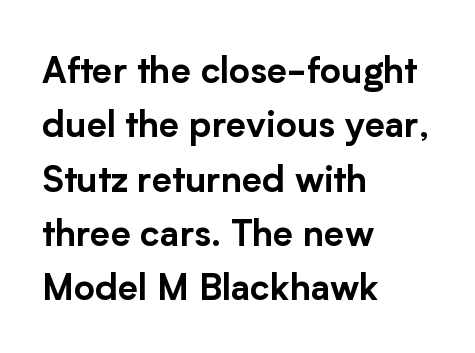
Every row of glyphs begins at an identical x-position on the left. How are the letters spaced? Ordinarily, with no added tracking. Note the varied advance widths — an 'i' is clearly narrower than an 'm'. Lines of text with bare space underneath.
